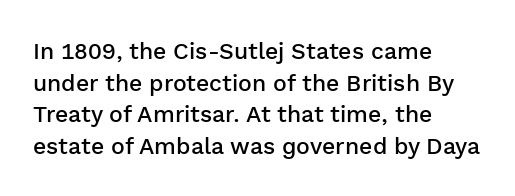
{"italic": "no", "bold": "semi", "underline": "no", "align": "left", "line_spacing": "normal", "line_spacing_ratio": 1.38, "letter_spacing": "normal", "letter_spacing_em": 0.0, "glyph_px": 23}
